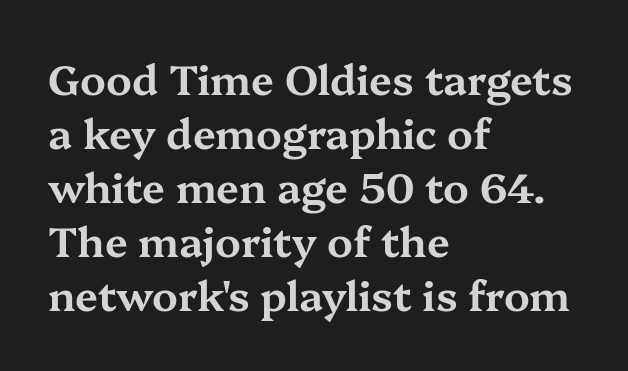
The space between consecutive lines is moderate. In terms of posture, this sample is upright. The face used here is seriffed, in the tradition of book romans. Each row of text sits above clean, open space. Do the characters align in a grid? No, the font is proportional.
